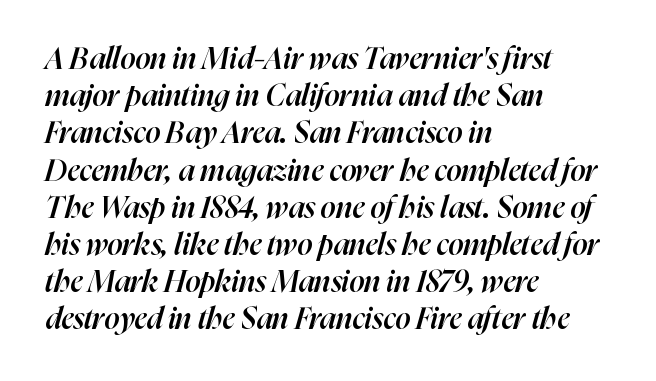
A bare baseline throughout the passage. A typesetter would call this proportional, since set widths differ per character. The face used here has a pronounced slope to its letters. Summary of weight: moderately heavy, a semibold. Where is the straight margin? On the left.
